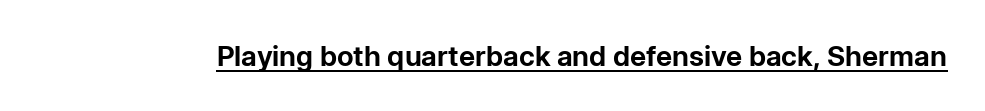
{"serif": "no", "italic": "no", "bold": "yes", "weight": "bold", "width": "normal", "stroke_contrast": "low", "x_height": "medium", "monospaced": "no", "underline": "yes", "letter_spacing": "normal", "letter_spacing_em": 0.0, "glyph_px": 28}
